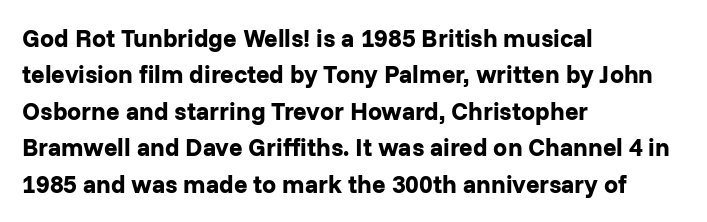
The image shows 25 px bold type, upright; set left-aligned, normal line spacing (1.46x), normal letter spacing, not underlined.
